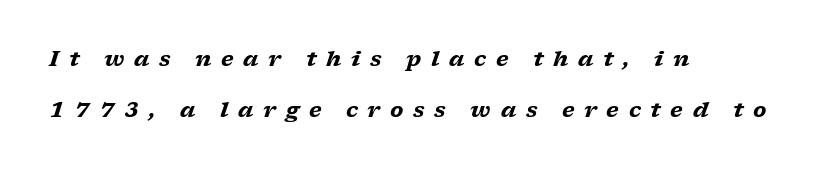
{"italic": "yes", "lean": "right", "slant_degrees": 17, "bold": "yes", "underline": "no", "align": "left", "line_spacing": "loose", "line_spacing_ratio": 2.41, "letter_spacing": "wide", "letter_spacing_em": 0.46, "glyph_px": 21}
